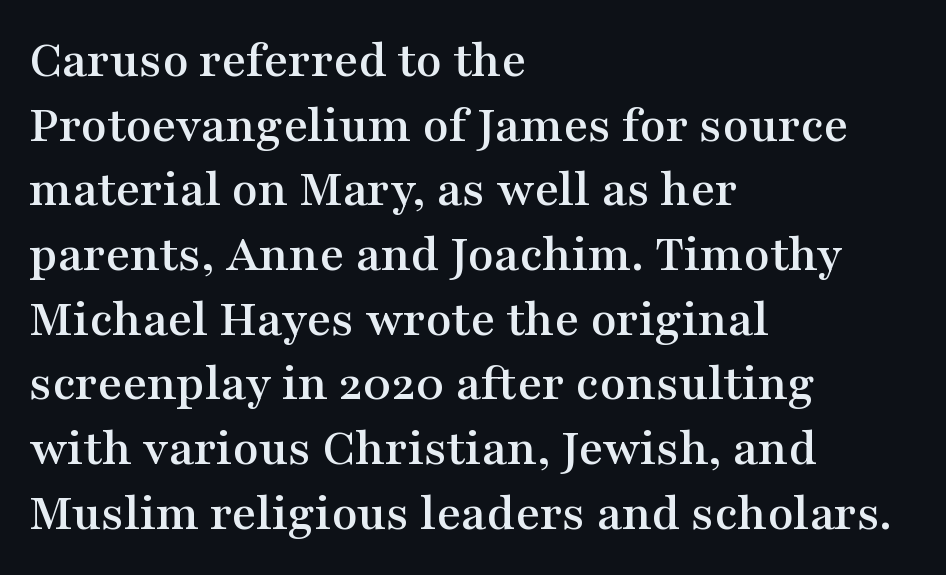
Do the characters align in a grid? No, the font is proportional. Nobody touched the tracking dial on this one. Serif or sans? Serif — the stroke terminals have little feet. Any mark beneath the type? The region is blank.
